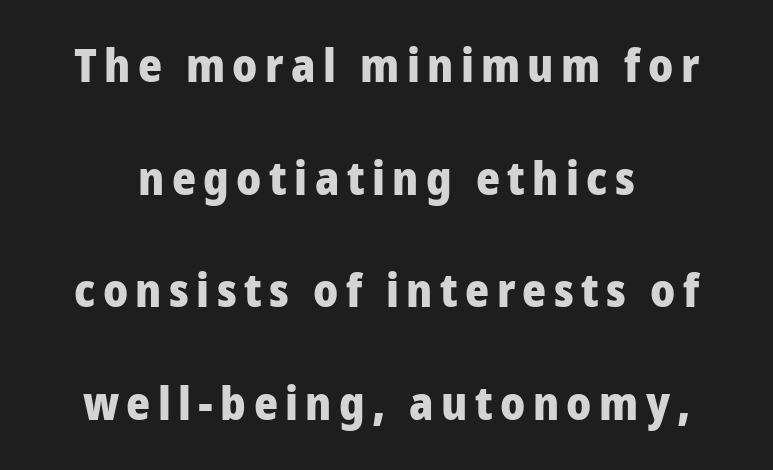
Teacher's note: observe the equal gaps on both sides — that is centered alignment. You could not count columns in this text — the font is proportionally spaced. The leading is generous, giving the passage an open texture. Students, this is bold: see how much ink each stroke carries. Characters remain perfectly vertical along every line. What kind of face is this? One without serifs — a sans.
